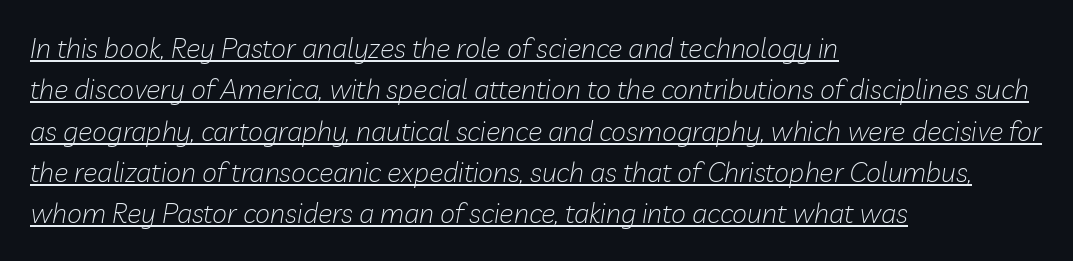
Q: Is the text bold? A: No.
Q: Is the text italic (slanted)? A: Yes, it leans right by about 10 degrees.
Q: Is the text underlined? A: Yes.
Q: How is the paragraph aligned? A: Left-aligned.
Q: Is the spacing between letters normal or unusually wide? A: Normal.
Q: Is the spacing between lines tight, normal or loose? A: Normal.
